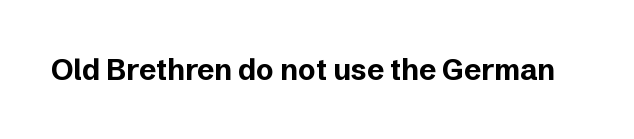
The image shows 29 px bold sans-serif type, upright; set normal letter spacing, not underlined; low stroke contrast and a medium x-height.
